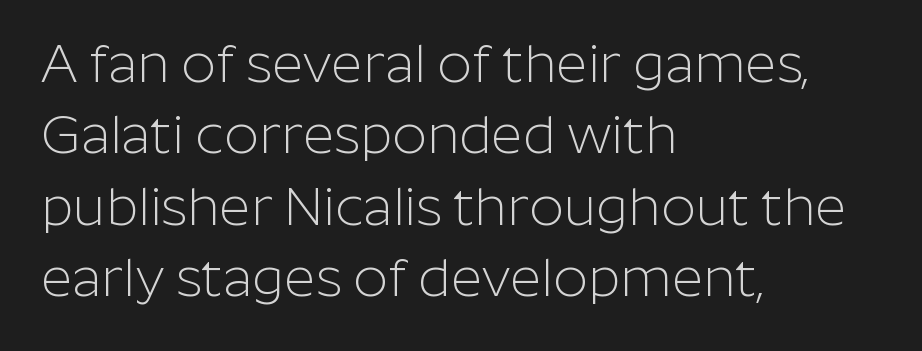
{"serif": "no", "italic": "no", "bold": "no", "weight": "light", "width": "normal", "stroke_contrast": "low", "x_height": "medium", "monospaced": "no", "underline": "no", "align": "left", "line_spacing": "normal", "line_spacing_ratio": 1.32, "letter_spacing": "normal", "letter_spacing_em": 0.0, "glyph_px": 54}
